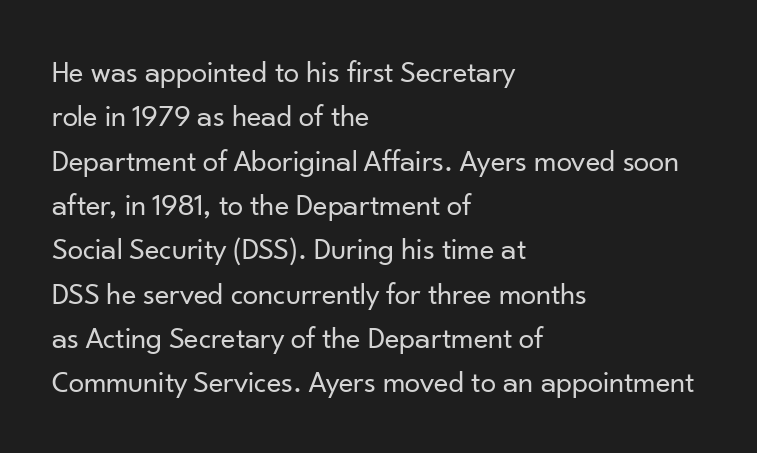
The image shows 31 px regular-weight sans-serif type, upright; set left-aligned, normal line spacing (1.43x), normal letter spacing, not underlined; low stroke contrast and a small x-height.
